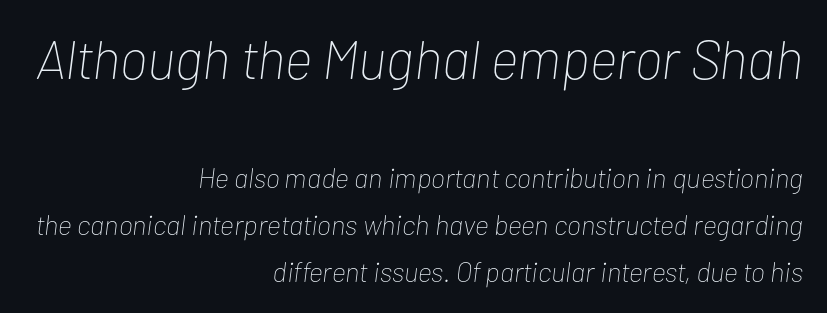
Q: Is the text bold? A: No.
Q: Is the text italic (slanted)? A: Yes, it leans right by about 7 degrees.
Q: Is the text underlined? A: No.
Q: How is the paragraph aligned? A: Right-aligned.
Q: Is the spacing between letters normal or unusually wide? A: Normal.
Q: Is the spacing between lines tight, normal or loose? A: Normal.
Q: Which block of text is set in a larger size, the first (top) or the second (bottom)? A: The first (top) one.
Q: Width (condensed, normal, or wide)? A: Condensed.
Q: Stroke contrast? A: Low.
Q: x-height? A: Medium.
Q: Monospaced? A: No.
